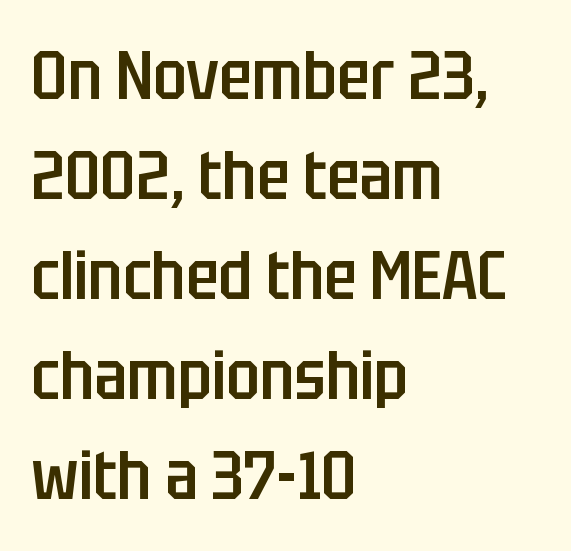
The lettering stays uniformly vertical, giving the passage a roman look. Observe the ordinary spacing: letters are neighbours, not strangers. Is the block centered? No — it sits flush against the left margin. Unlike a traditional serif, this face leaves its strokes unadorned. How heavy is the stroke? Medium-heavy — a semibold, shy of bold. The zone under the glyphs is completely vacant.
